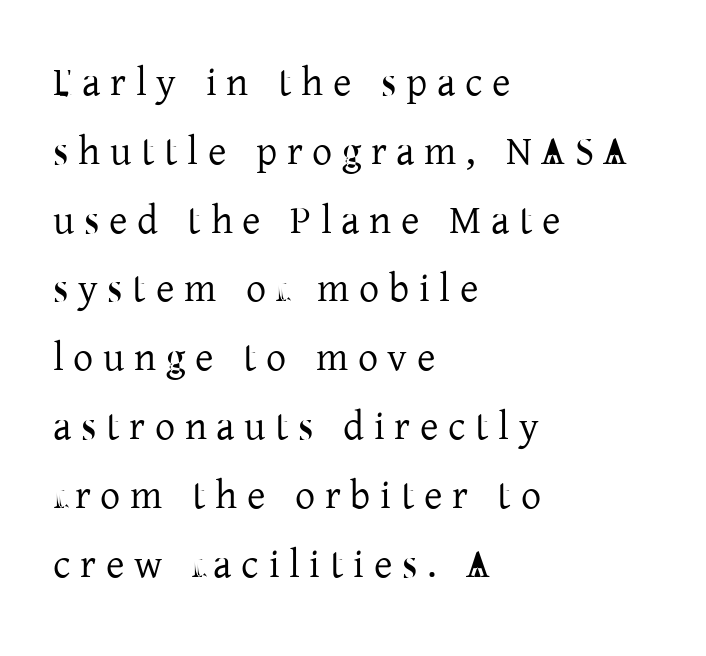
Character widths vary here, with narrow letters taking less room than wide ones. A typesetter would mark this as roman, not italic. Spacing between characters has been opened up far beyond the box default. A typesetter would label this face a serif.
